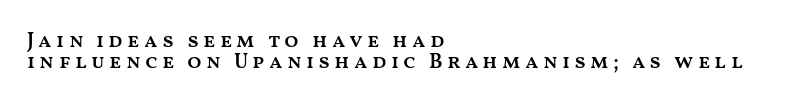
Q: Is the text bold? A: Semi-bold.
Q: Is the text italic (slanted)? A: No, it is upright.
Q: Is the text underlined? A: No.
Q: How is the paragraph aligned? A: Left-aligned.
Q: Is the spacing between letters normal or unusually wide? A: Unusually wide.
Q: Is the spacing between lines tight, normal or loose? A: Tight.
